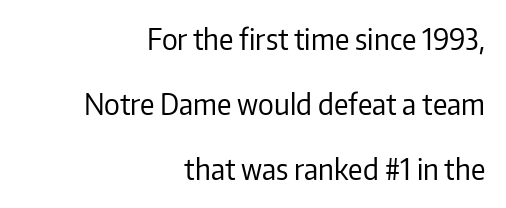
Reading down the column, the eye jumps a long way to each next line. Counters stay open thanks to moderate or lighter strokes. Note the varied advance widths — an 'i' is clearly narrower than an 'm'. Here the glyphs are tracked normally, forming tight word shapes.
